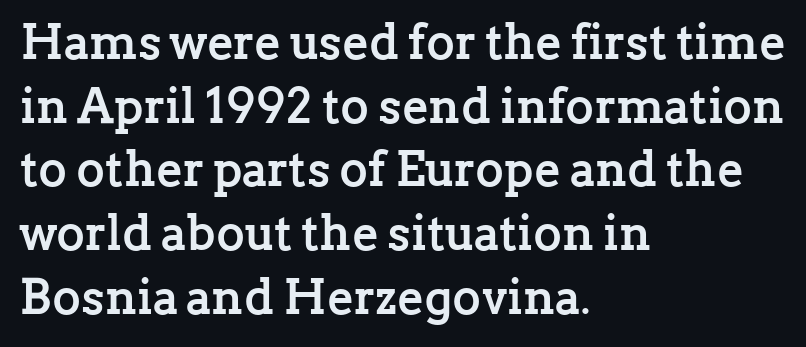
{"serif": "yes", "italic": "no", "bold": "yes", "weight": "semibold", "width": "normal", "stroke_contrast": "low", "x_height": "medium", "monospaced": "no", "underline": "no", "align": "left", "line_spacing": "normal", "line_spacing_ratio": 1.3, "letter_spacing": "normal", "letter_spacing_em": 0.0, "glyph_px": 49}
